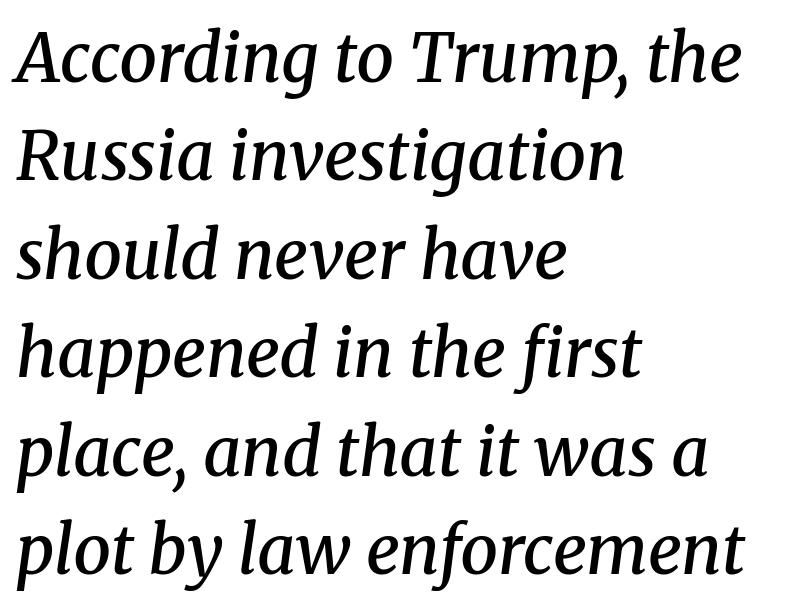
You could call the tracking neutral — neither tight nor loose. In terms of weight, the rendering is demibold, just under bold. Whoever set this chose a conventional vertical rhythm. Spacing verdict: proportional, widths tailored to each character. The rendering shows small feet on the letterforms — a serif design.
